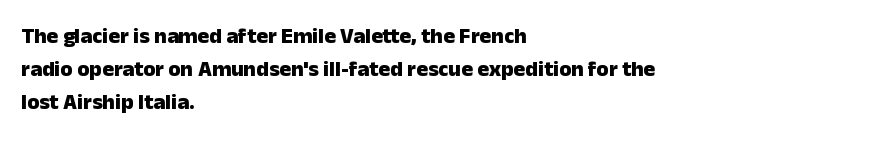
Nobody touched the tracking dial on this one. Alignment: flush left. Tall strokes in this sample are plumb rather than angled. Weight: bold.
